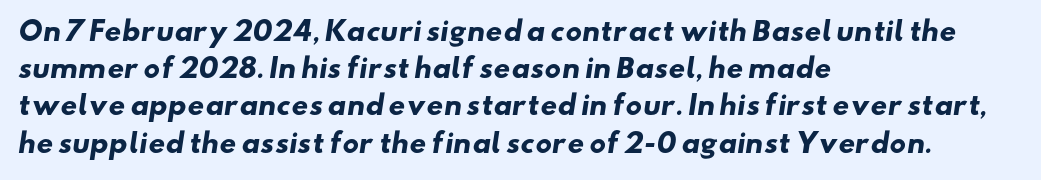
The letters are bold, with thick, heavy strokes. Anything drawn beneath the words? Only blank space. Students, observe: this is what conventionally led text looks like. The rag falls on the right side of this text block. Is the letter spacing exaggerated? No — it looks like the ordinary default.
